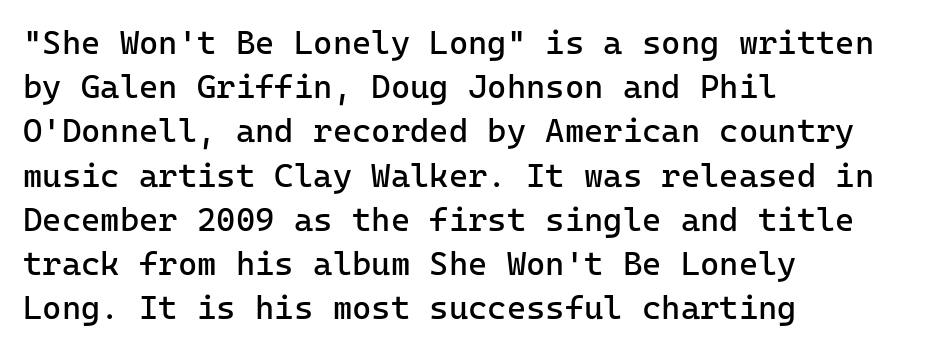
The image shows 33 px regular-weight sans-serif type, upright, monospaced; set left-aligned, normal line spacing (1.34x), normal letter spacing, not underlined; low stroke contrast and a medium x-height.
